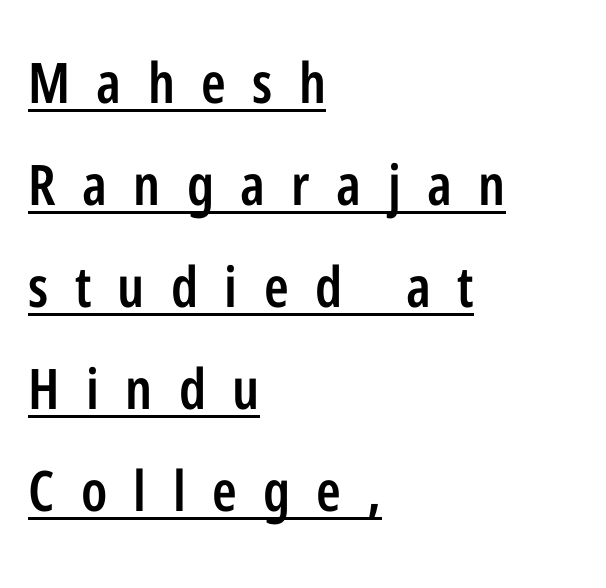
{"serif": "no", "italic": "no", "bold": "semi", "weight": "semibold", "width": "condensed", "stroke_contrast": "low", "x_height": "medium", "monospaced": "no", "underline": "yes", "align": "left", "line_spacing_ratio": 1.82, "letter_spacing": "wide", "letter_spacing_em": 0.47, "glyph_px": 56}
